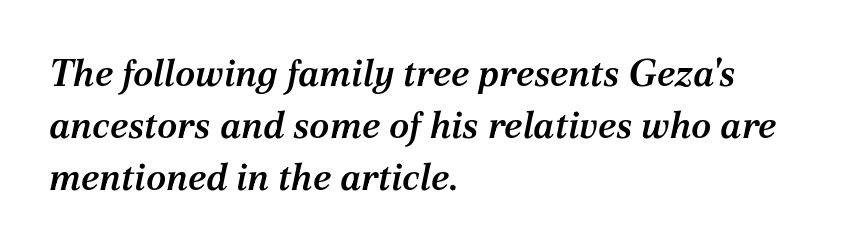
The image shows 37 px semibold serif type, italic (leaning right); set left-aligned, normal line spacing (1.41x), normal letter spacing, not underlined; medium stroke contrast and a medium x-height.
